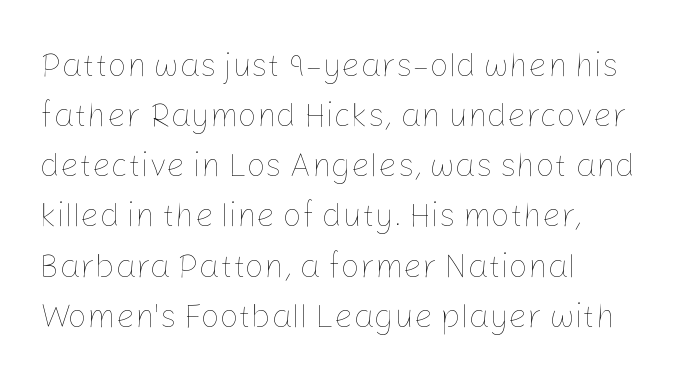
The image shows 33 px thin type, upright; set left-aligned, normal line spacing (1.52x), normal letter spacing, not underlined; low stroke contrast and a medium x-height.
